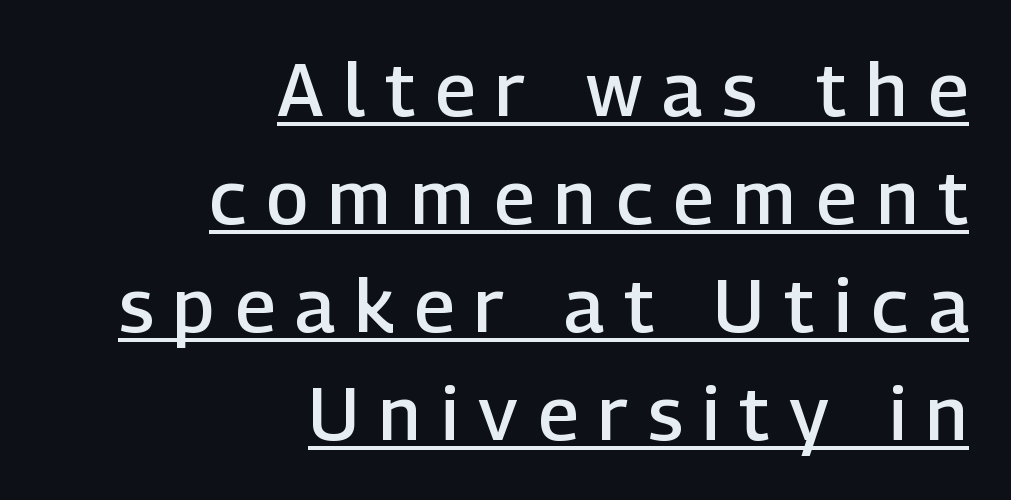
The lettering is marked with a stroke running underneath it. Varying glyph widths throughout — classic text-font behaviour. The passage shown has open, widely tracked lettering throughout. A semibold gives these letters moderate extra thickness, short of bold.
